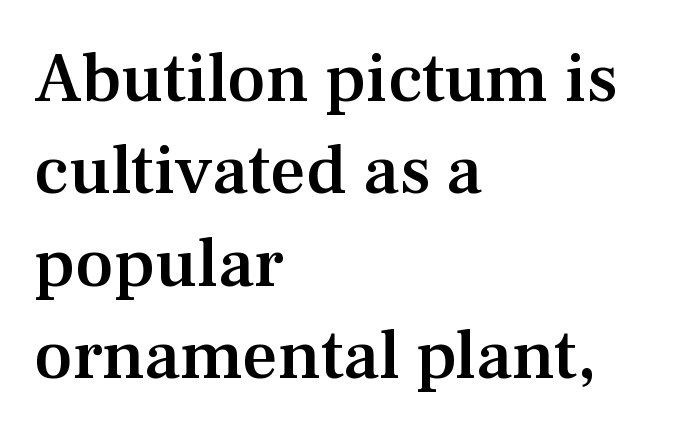
Q: Is the text bold? A: Semi-bold.
Q: Is the text italic (slanted)? A: No, it is upright.
Q: Is the typeface a serif or a sans-serif typeface? A: Serif.
Q: Is the text underlined? A: No.
Q: How is the paragraph aligned? A: Left-aligned.
Q: Is the spacing between letters normal or unusually wide? A: Normal.
Q: Is the spacing between lines tight, normal or loose? A: Normal.
Q: Width (condensed, normal, or wide)? A: Normal.
Q: Stroke contrast? A: Medium.
Q: x-height? A: Medium.
Q: Monospaced? A: No.
